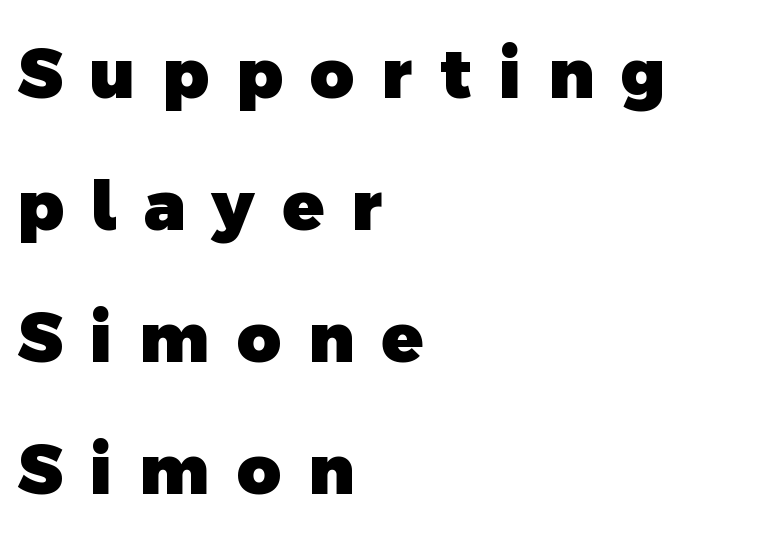
The image shows 68 px heavy sans-serif type; set left-aligned, loose line spacing (1.94x), unusually wide letter spacing (+0.4 em), not underlined; a medium x-height.
